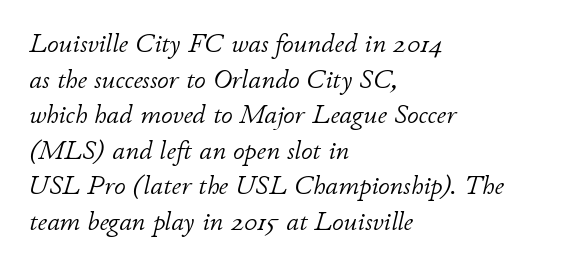
The image shows 26 px text type, italic (leaning right); set left-aligned, normal line spacing (1.37x), normal letter spacing, not underlined.
